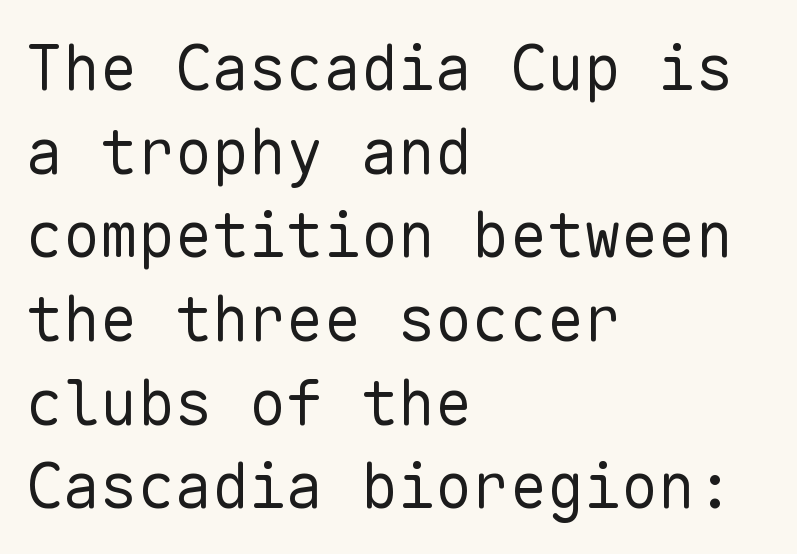
These lines are rendered in a fixed-pitch font. Look at the tracking — it's just the regular setting, nothing added. The specimen reads as upright at a glance. Reading down the column, the eye jumps a familiar distance to each next line. Stroke mass is kept to a normal reading level or below.
